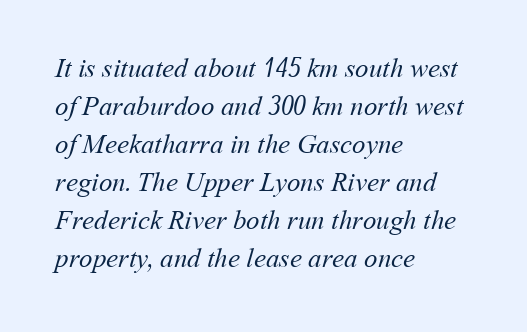
The image shows 27 px text type; set left-aligned, normal line spacing (1.41x), normal letter spacing, not underlined.
